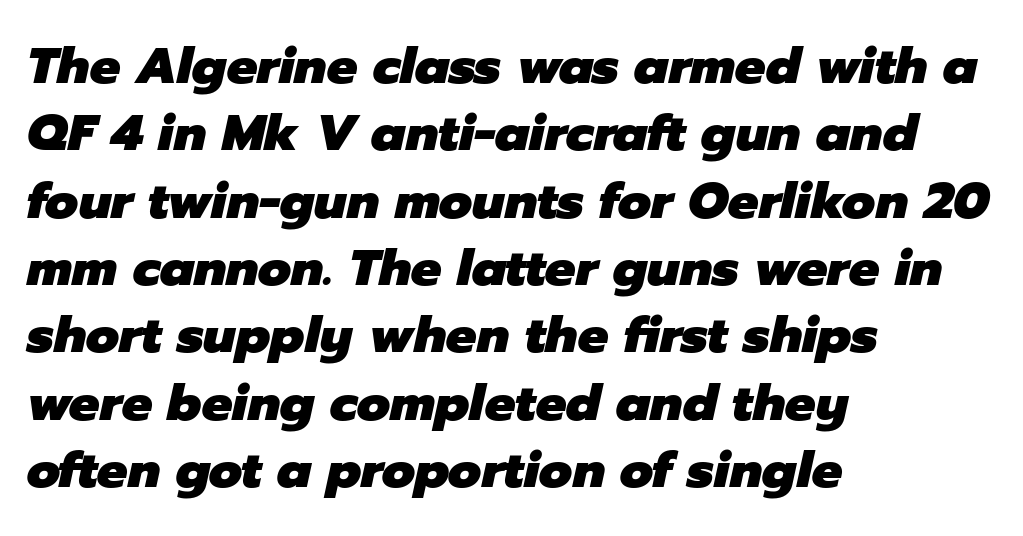
Q: Is the text bold? A: Yes.
Q: Is the text italic (slanted)? A: Yes, it leans right by about 12 degrees.
Q: Is the text underlined? A: No.
Q: How is the paragraph aligned? A: Left-aligned.
Q: Is the spacing between letters normal or unusually wide? A: Normal.
Q: Is the spacing between lines tight, normal or loose? A: Normal.
Q: Width (condensed, normal, or wide)? A: Normal.
Q: Stroke contrast? A: Low.
Q: x-height? A: Medium.
Q: Monospaced? A: No.
